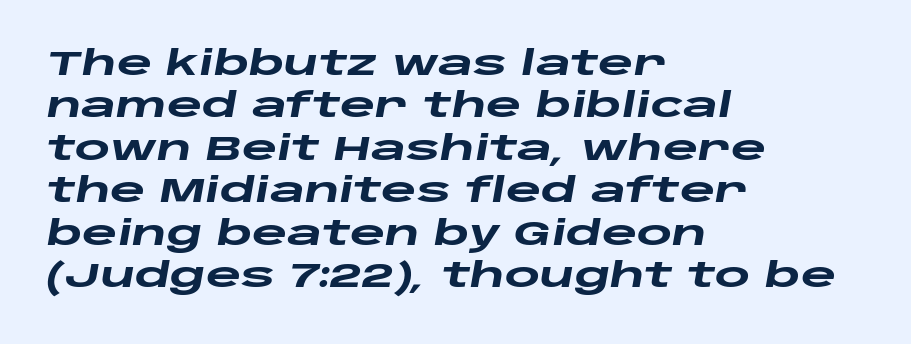
Q: Is the text bold? A: Yes.
Q: Is the text italic (slanted)? A: Yes, it leans right by about 10 degrees.
Q: Is the text underlined? A: No.
Q: How is the paragraph aligned? A: Left-aligned.
Q: Is the spacing between letters normal or unusually wide? A: Normal.
Q: Is the spacing between lines tight, normal or loose? A: Normal.
Q: Width (condensed, normal, or wide)? A: Wide.
Q: Stroke contrast? A: Low.
Q: x-height? A: Large.
Q: Monospaced? A: No.
